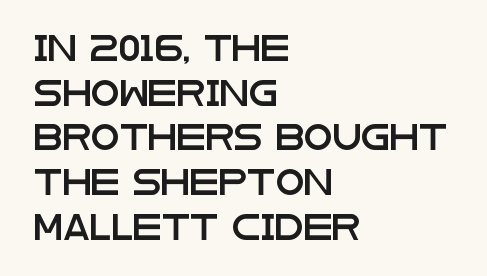
Any mark beneath the type? The region is blank. Ascenders rise straight up at ninety degrees. Honestly, the letter spacing is just normal — you wouldn't notice it. Does the copy run flush right? No — it runs flush left.
